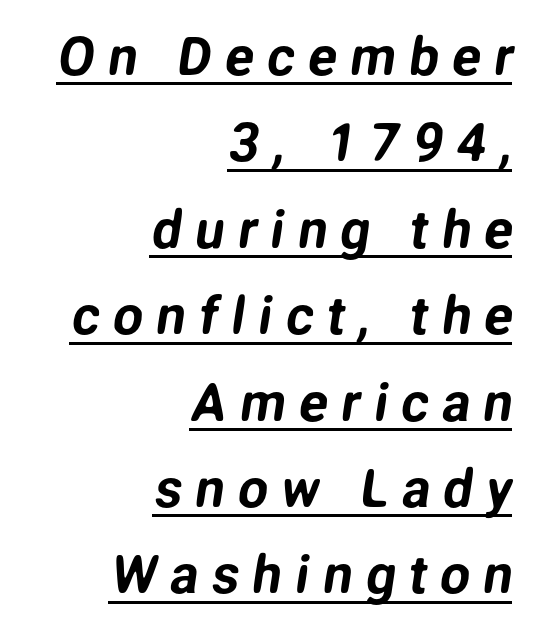
The image shows 53 px sans-serif type; set right-aligned, normal line spacing (1.63x), unusually wide letter spacing (+0.25 em), underlined; low stroke contrast and a medium x-height.
